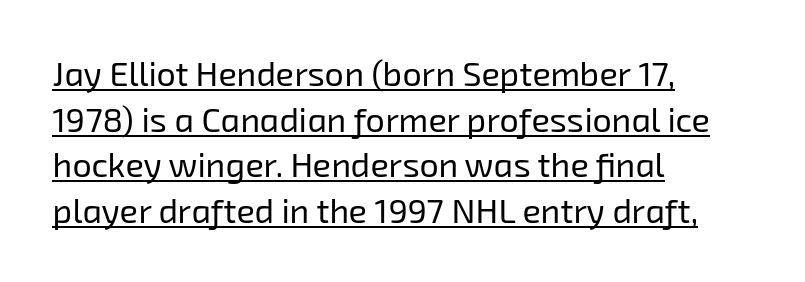
Q: Is the text bold? A: No.
Q: Is the typeface a serif or a sans-serif typeface? A: Sans-serif.
Q: Is the text underlined? A: Yes.
Q: How is the paragraph aligned? A: Left-aligned.
Q: Is the spacing between letters normal or unusually wide? A: Normal.
Q: Is the spacing between lines tight, normal or loose? A: Normal.
Q: Width (condensed, normal, or wide)? A: Normal.
Q: Stroke contrast? A: Low.
Q: x-height? A: Medium.
Q: Monospaced? A: No.
